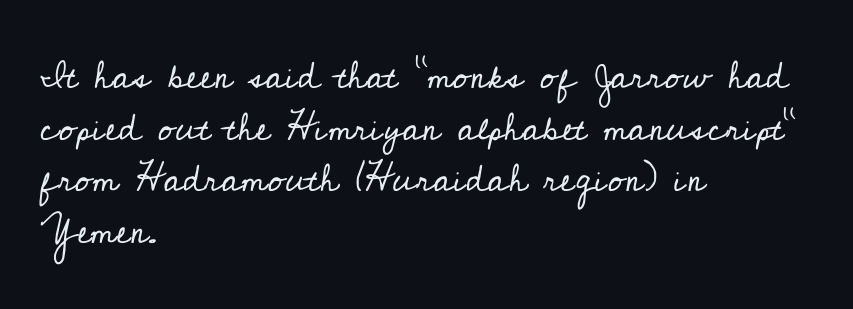
The image shows 38 px regular-weight serif type; set left-aligned, normal line spacing (1.36x), normal letter spacing, not underlined; low stroke contrast and a small x-height.
